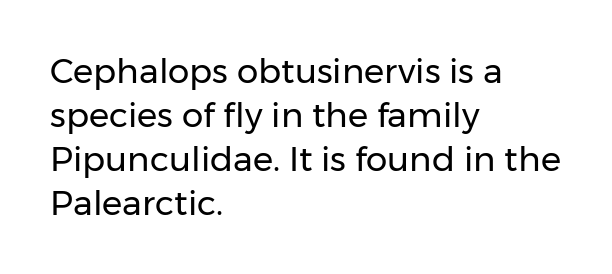
The image shows 34 px regular-weight sans-serif type, upright; set left-aligned, normal line spacing (1.29x), normal letter spacing, not underlined; low stroke contrast and a medium x-height.
